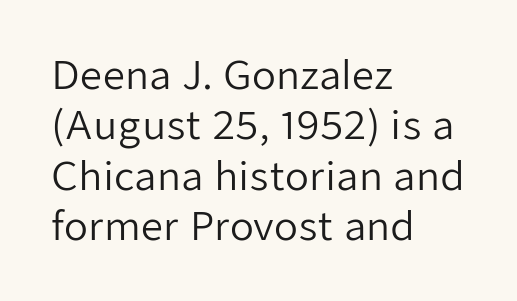
The image shows 39 px regular-weight sans-serif type, upright; set left-aligned, normal line spacing (1.29x), normal letter spacing, not underlined; low stroke contrast and a medium x-height.
